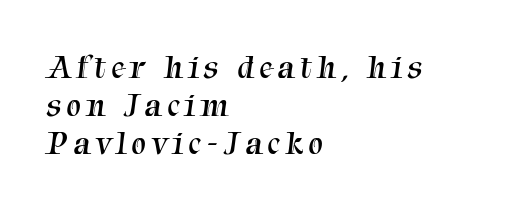
Each letter's strokes conclude with small projecting serifs. A typesetter would call this proportional, since set widths differ per character. Unmarked baselines from the first word to the last. Caption: multi-line text, flush left, ragged right. No chunkiness to these letters — they're not bold. Compared with typical paragraphs, the rows here are closer together.
